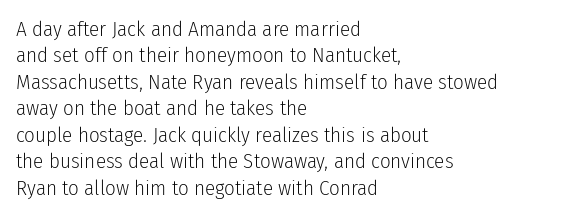
Q: Is the text bold? A: No.
Q: Is the text italic (slanted)? A: No, it is upright.
Q: Is the text underlined? A: No.
Q: How is the paragraph aligned? A: Left-aligned.
Q: Is the spacing between letters normal or unusually wide? A: Normal.
Q: Is the spacing between lines tight, normal or loose? A: Normal.
